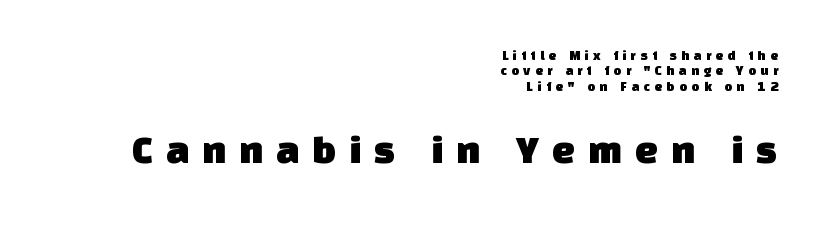
{"serif": "no", "width": "normal", "stroke_contrast": "low", "x_height": "large", "monospaced": "no", "underline": "no", "align": "right", "line_spacing": "tight", "line_spacing_ratio": 1.1, "letter_spacing": "wide", "letter_spacing_em": 0.31, "larger_block": "second", "size_ratio": 2.93, "glyph_px": 41}
